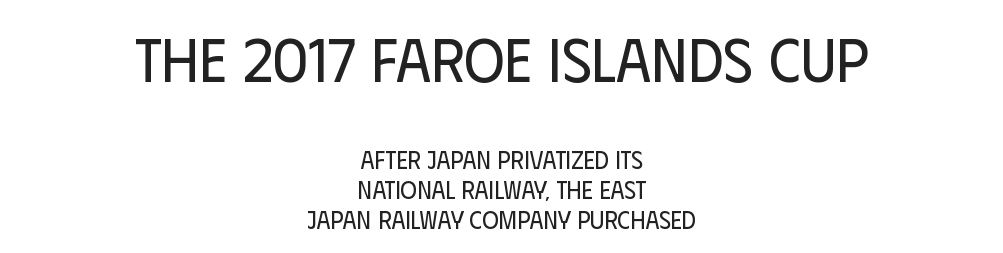
Q: Is the text bold? A: No.
Q: Is the text italic (slanted)? A: No, it is upright.
Q: Is the typeface a serif or a sans-serif typeface? A: Sans-serif.
Q: Is the text underlined? A: No.
Q: How is the paragraph aligned? A: Centered.
Q: Is the spacing between letters normal or unusually wide? A: Normal.
Q: Which block of text is set in a larger size, the first (top) or the second (bottom)? A: The first (top) one.
Q: Width (condensed, normal, or wide)? A: Condensed.
Q: Stroke contrast? A: Low.
Q: x-height? A: Large.
Q: Monospaced? A: No.
